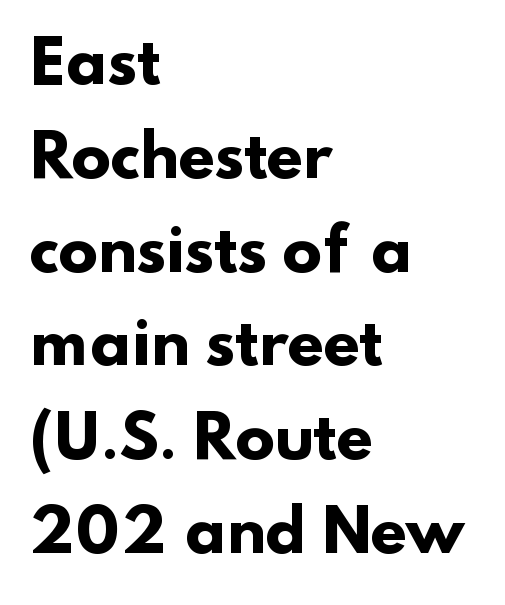
The image shows 59 px heavy sans-serif type; set left-aligned, normal line spacing (1.59x), normal letter spacing, not underlined; low stroke contrast and a small x-height.
